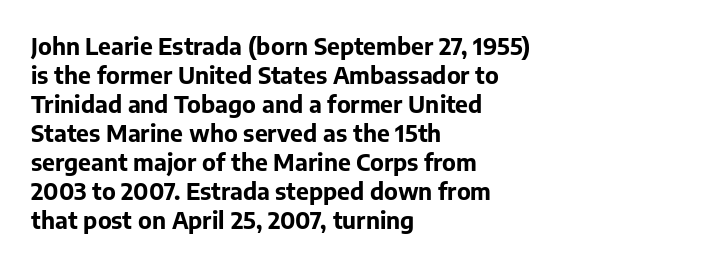
The image shows 23 px bold type, upright; set left-aligned, normal line spacing (1.26x), normal letter spacing, not underlined.
